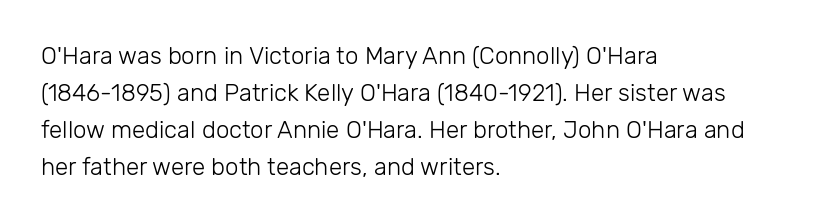
Q: Is the text bold? A: No.
Q: Is the text italic (slanted)? A: No, it is upright.
Q: Is the text underlined? A: No.
Q: How is the paragraph aligned? A: Left-aligned.
Q: Is the spacing between letters normal or unusually wide? A: Normal.
Q: Is the spacing between lines tight, normal or loose? A: Normal.
